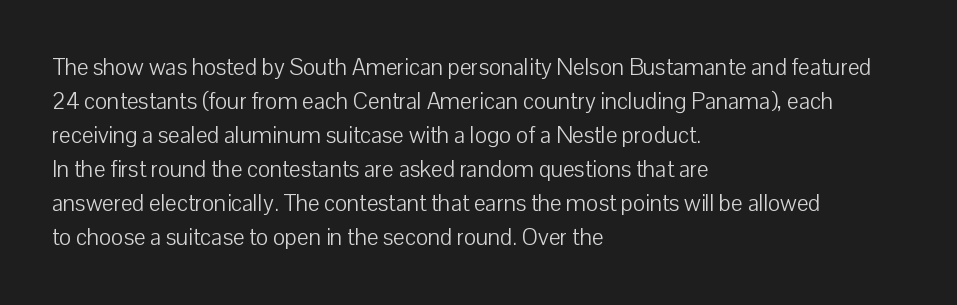
{"italic": "no", "bold": "no", "underline": "no", "align": "left", "line_spacing": "normal", "line_spacing_ratio": 1.48, "letter_spacing": "normal", "letter_spacing_em": 0.0, "glyph_px": 23}
